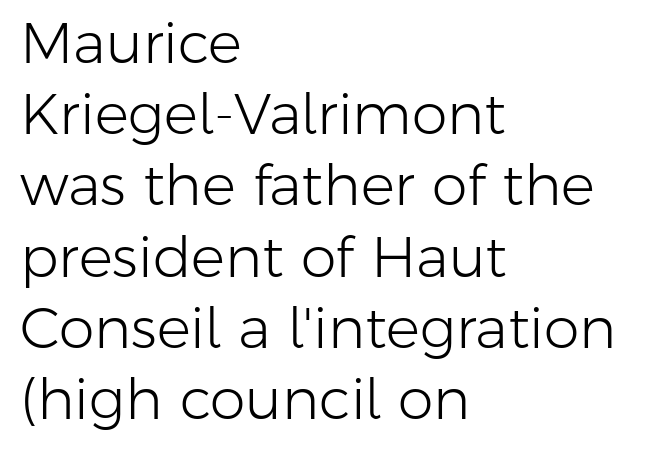
The rendering keeps characters at their native spacing. The letterforms sit at book weight or below. Varying glyph widths throughout — classic text-font behaviour. The string is rendered with underlining switched off. Every character sits straight up, as roman type does.
